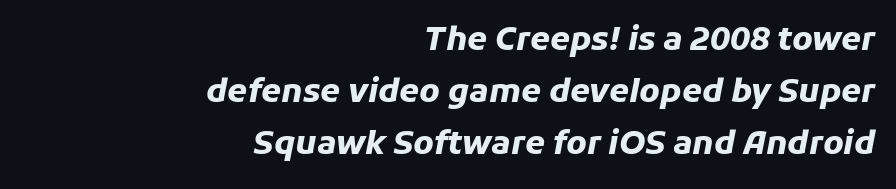
These lines sit exactly where default settings would place them. On the weight axis this lands at bold, roughly 700. Words appear dense and cohesive because spacing is normal. These lines are rendered in a variable-pitch font. Style check: oblique.
